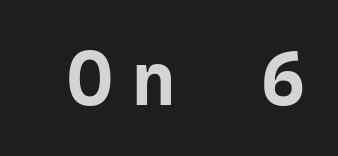
A full-strength bold gives these letters their thick strokes. Style check: upright. Glance below the letters and you will spot only blank space. The letters march in equal steps, a hallmark of fixed-pitch type.
